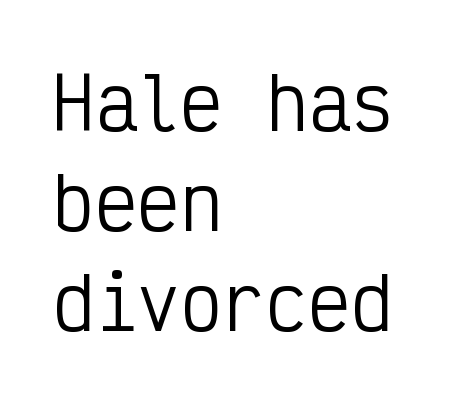
{"serif": "no", "italic": "no", "bold": "no", "weight": "regular", "width": "condensed", "stroke_contrast": "low", "x_height": "medium", "monospaced": "yes", "underline": "no", "align": "left", "line_spacing": "normal", "line_spacing_ratio": 1.41, "letter_spacing": "normal", "letter_spacing_em": 0.0, "glyph_px": 71}
